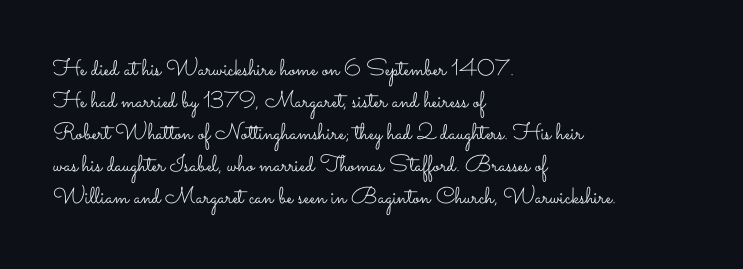
{"bold": "no", "underline": "no", "align": "left", "line_spacing": "normal", "line_spacing_ratio": 1.39, "letter_spacing": "normal", "letter_spacing_em": 0.0, "glyph_px": 23}
